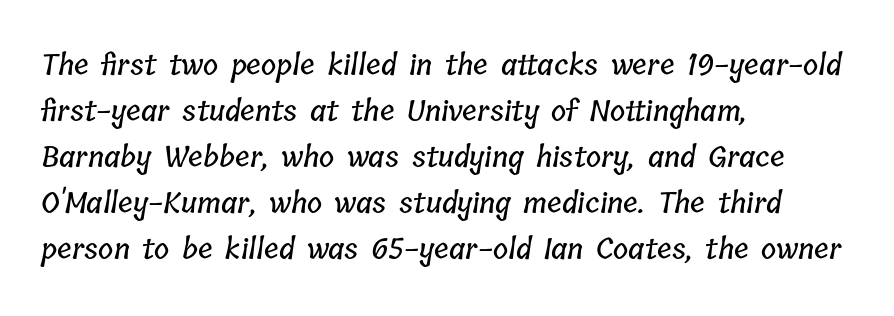
The image shows 29 px condensed type; set left-aligned, normal line spacing (1.59x), normal letter spacing, not underlined; low stroke contrast and a medium x-height.
